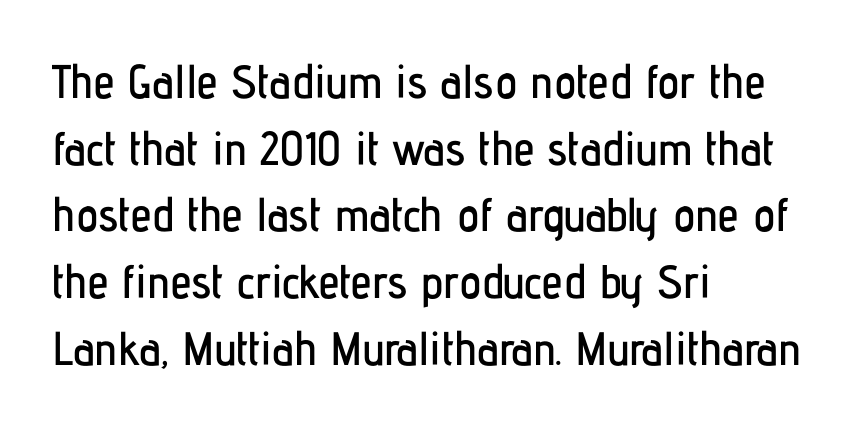
The image shows 47 px condensed sans-serif type, upright; set left-aligned, normal line spacing (1.42x), normal letter spacing, not underlined; low stroke contrast and a medium x-height.
